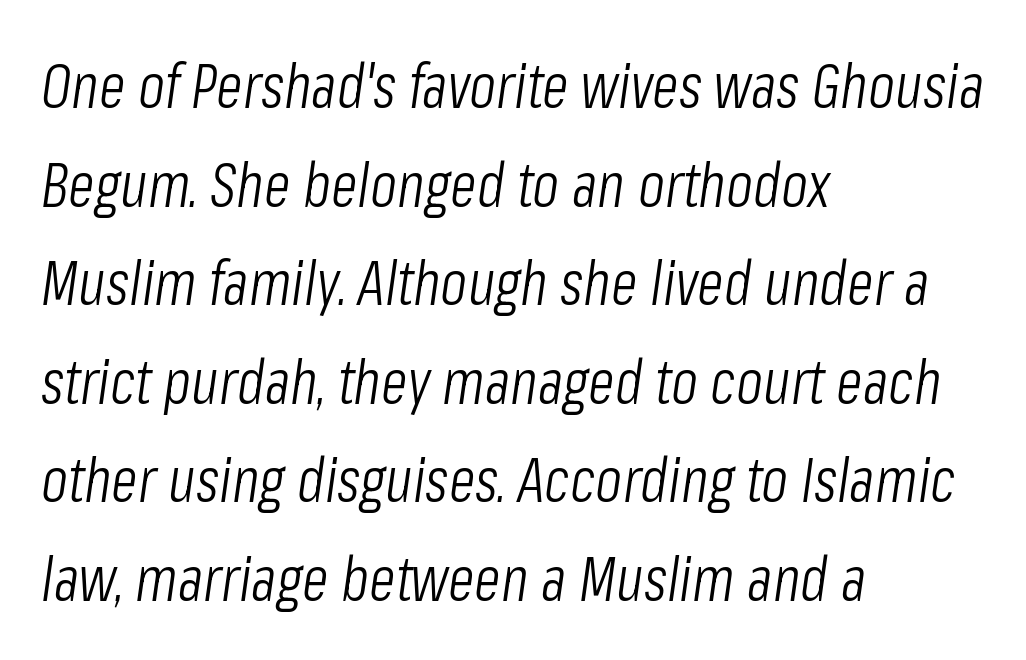
The face looks like a standard text weight, possibly lighter. Baseline-to-baseline distance is the conventional proportion of letter height. Quick note: underline off. Posture: slanted.
